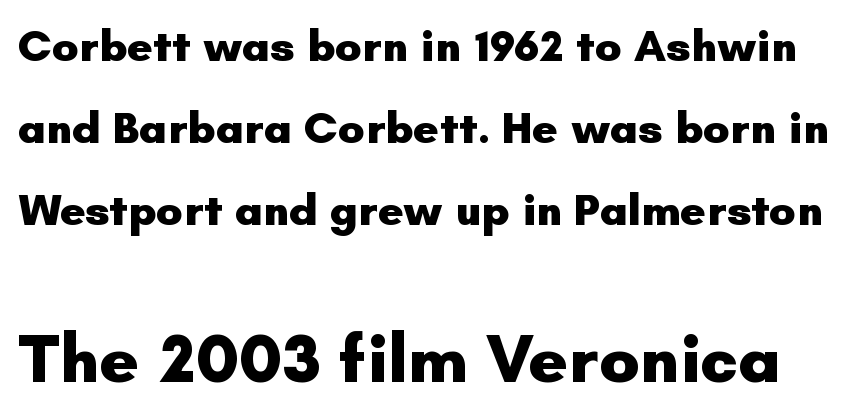
Q: Is the text bold? A: Yes.
Q: Is the text italic (slanted)? A: No, it is upright.
Q: Is the typeface a serif or a sans-serif typeface? A: Sans-serif.
Q: Is the text underlined? A: No.
Q: Is the spacing between letters normal or unusually wide? A: Normal.
Q: Which block of text is set in a larger size, the first (top) or the second (bottom)? A: The second (bottom) one.
Q: Width (condensed, normal, or wide)? A: Normal.
Q: Stroke contrast? A: Low.
Q: x-height? A: Small.
Q: Monospaced? A: No.
